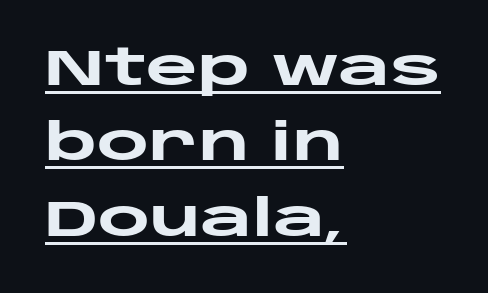
{"serif": "no", "italic": "no", "bold": "yes", "weight": "heavy", "width": "wide", "stroke_contrast": "low", "x_height": "large", "monospaced": "no", "underline": "yes", "align": "left", "line_spacing": "normal", "line_spacing_ratio": 1.51, "letter_spacing": "normal", "letter_spacing_em": 0.0, "glyph_px": 50}
